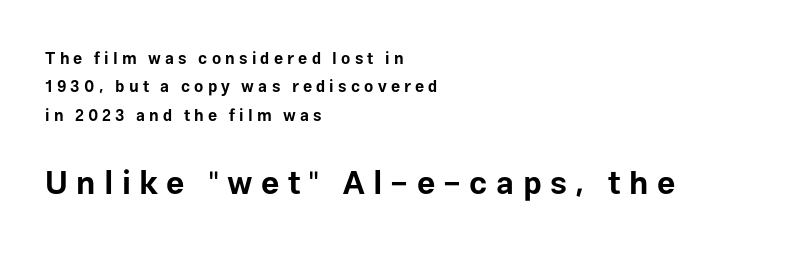
The image shows 32 px bold sans-serif type, upright; set left-aligned, line spacing 1.77x, unusually wide letter spacing (+0.26 em), not underlined; the second (bottom) block is 2.0x larger; low stroke contrast and a medium x-height.
